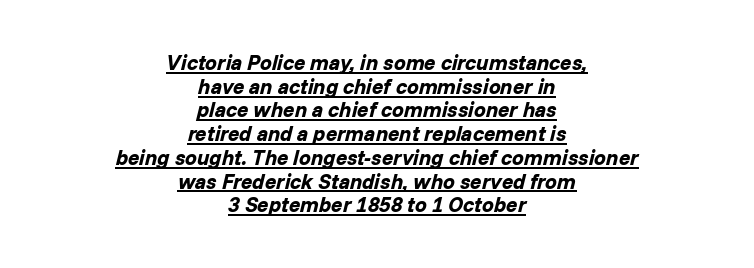
The font's italic variant was chosen for this text. Alignment: centered. This rendering features underlined lettering. Set as a true bold cut, around the 700 mark.
